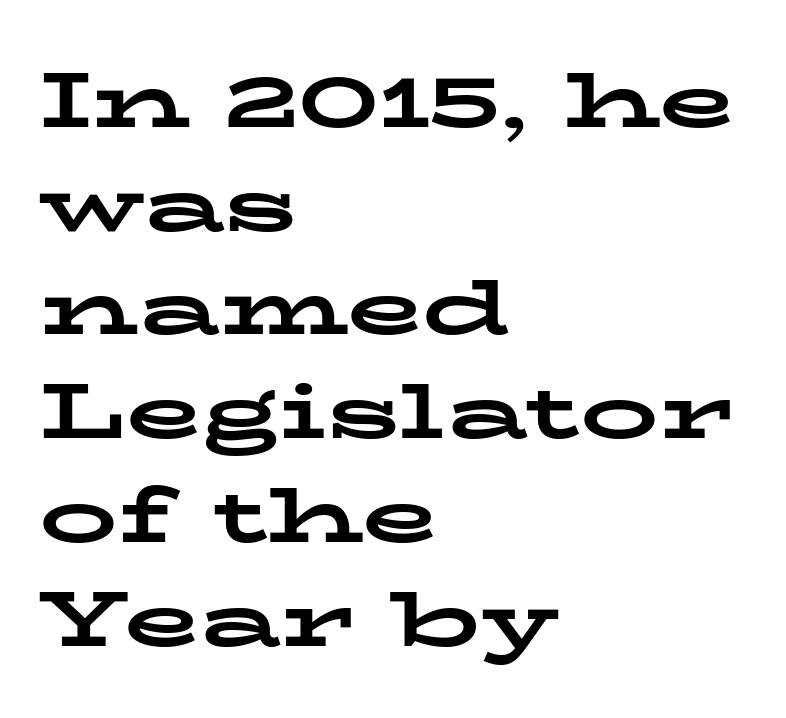
Q: Is the text bold? A: Yes.
Q: Is the text italic (slanted)? A: No, it is upright.
Q: Is the typeface a serif or a sans-serif typeface? A: Serif.
Q: Is the text underlined? A: No.
Q: How is the paragraph aligned? A: Left-aligned.
Q: Is the spacing between letters normal or unusually wide? A: Normal.
Q: Is the spacing between lines tight, normal or loose? A: Normal.
Q: Width (condensed, normal, or wide)? A: Wide.
Q: Stroke contrast? A: Low.
Q: x-height? A: Medium.
Q: Monospaced? A: No.
